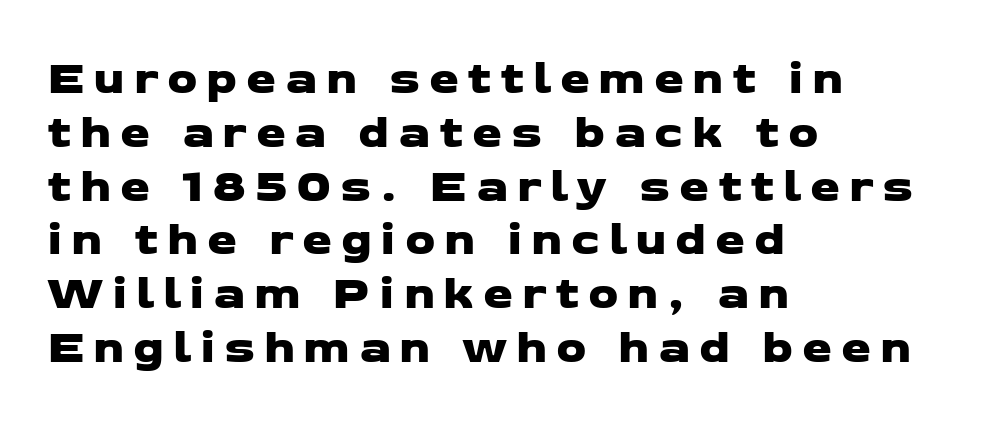
The image shows 48 px wide sans-serif type; set left-aligned, tight line spacing (1.12x), not underlined; low stroke contrast and a medium x-height.
